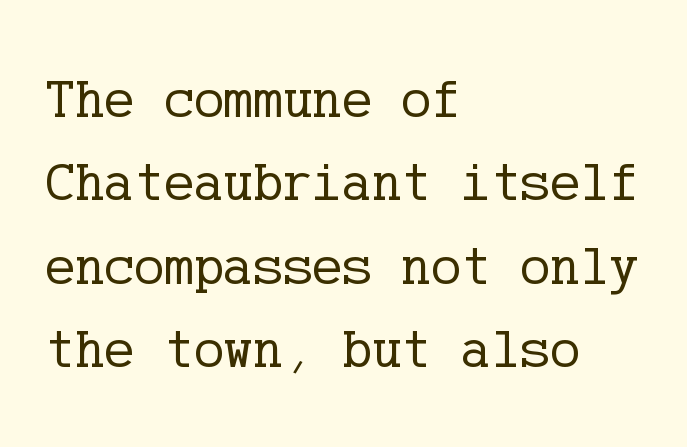
The image shows 56 px regular-weight serif type, upright; set left-aligned, normal line spacing (1.49x), normal letter spacing, not underlined; low stroke contrast and a medium x-height.
